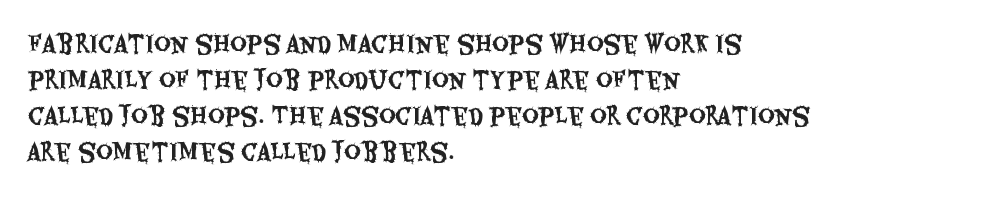
{"italic": "no", "underline": "no", "align": "left", "line_spacing": "normal", "line_spacing_ratio": 1.56, "letter_spacing": "normal", "letter_spacing_em": 0.0, "glyph_px": 23}
